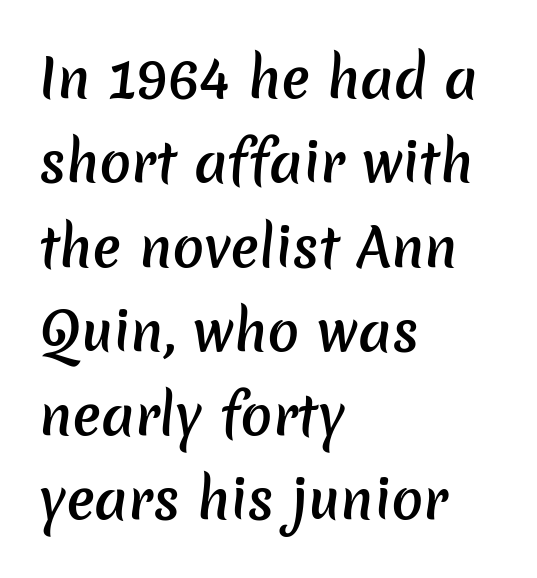
Q: Is the text bold? A: Semi-bold.
Q: Is the typeface a serif or a sans-serif typeface? A: Sans-serif.
Q: Is the text underlined? A: No.
Q: How is the paragraph aligned? A: Left-aligned.
Q: Is the spacing between letters normal or unusually wide? A: Normal.
Q: Is the spacing between lines tight, normal or loose? A: Normal.
Q: Width (condensed, normal, or wide)? A: Normal.
Q: Stroke contrast? A: Low.
Q: x-height? A: Medium.
Q: Monospaced? A: No.
